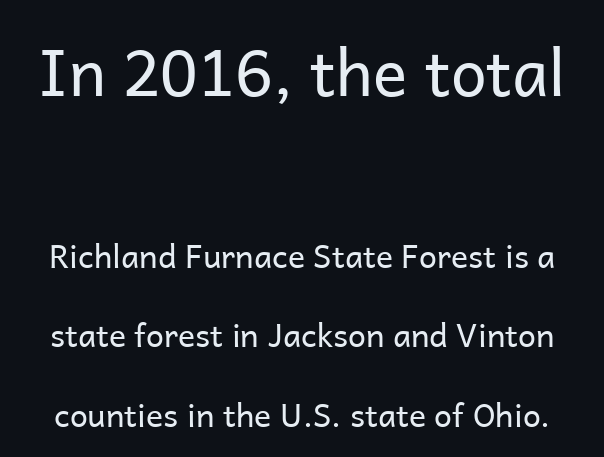
Q: Is the text bold? A: No.
Q: Is the text italic (slanted)? A: No, it is upright.
Q: Is the typeface a serif or a sans-serif typeface? A: Sans-serif.
Q: Is the text underlined? A: No.
Q: Is the spacing between letters normal or unusually wide? A: Normal.
Q: Is the spacing between lines tight, normal or loose? A: Loose.
Q: Which block of text is set in a larger size, the first (top) or the second (bottom)? A: The first (top) one.
Q: Width (condensed, normal, or wide)? A: Normal.
Q: Stroke contrast? A: Low.
Q: x-height? A: Medium.
Q: Monospaced? A: No.
